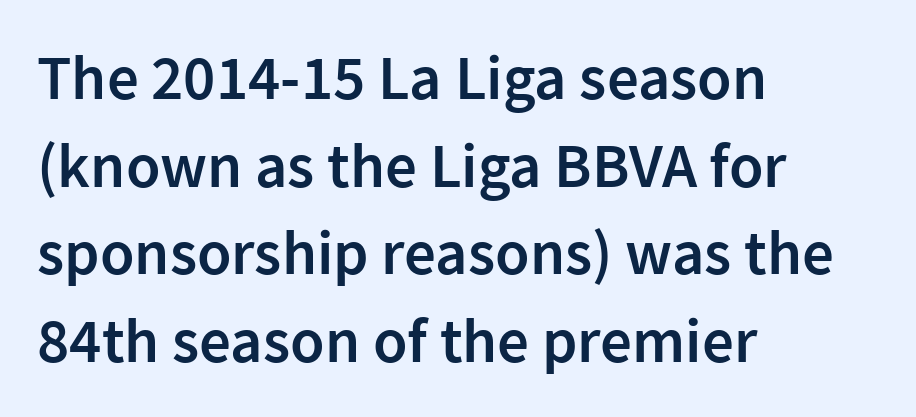
A typesetter would call this zero additional tracking. Line starts are locked; line ends wander. Does the type have serifs? No, each stem ends abruptly. Do the characters align in a grid? No, the font is proportional.
